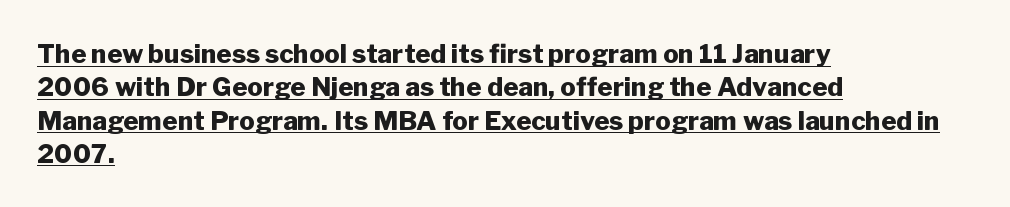
Q: Is the text bold? A: Yes.
Q: Is the text italic (slanted)? A: No, it is upright.
Q: Is the text underlined? A: Yes.
Q: How is the paragraph aligned? A: Left-aligned.
Q: Is the spacing between letters normal or unusually wide? A: Normal.
Q: Is the spacing between lines tight, normal or loose? A: Normal.
